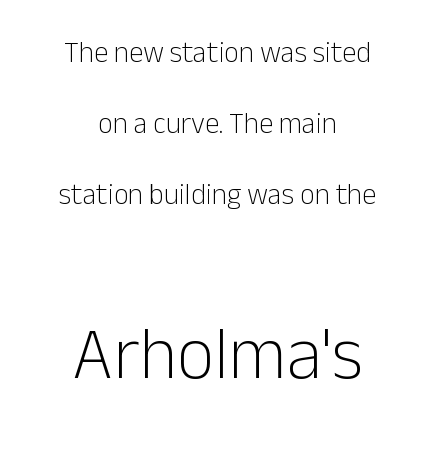
{"serif": "no", "italic": "no", "bold": "no", "weight": "light", "width": "normal", "stroke_contrast": "low", "x_height": "medium", "monospaced": "no", "underline": "no", "align": "center", "line_spacing": "loose", "line_spacing_ratio": 2.45, "letter_spacing": "normal", "letter_spacing_em": 0.0, "larger_block": "second", "size_ratio": 2.52, "glyph_px": 73}
